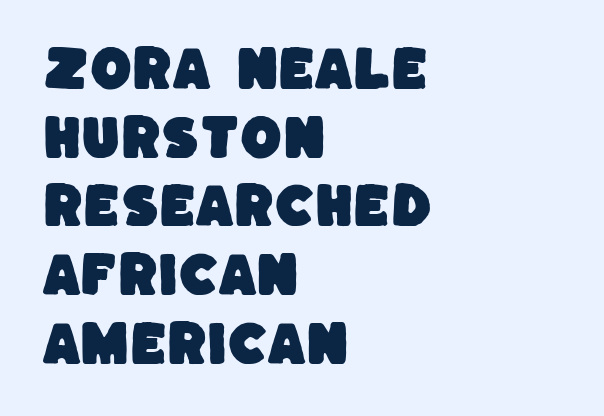
{"serif": "no", "width": "normal", "stroke_contrast": "low", "x_height": "large", "monospaced": "no", "underline": "no", "align": "left", "line_spacing": "normal", "line_spacing_ratio": 1.43, "letter_spacing": "normal", "letter_spacing_em": 0.0, "glyph_px": 48}
